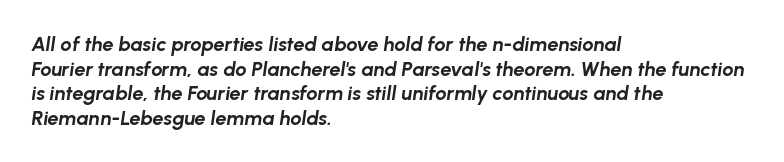
The image shows 20 px bold type, italic (leaning right); set left-aligned, line spacing 1.23x, normal letter spacing, not underlined.
